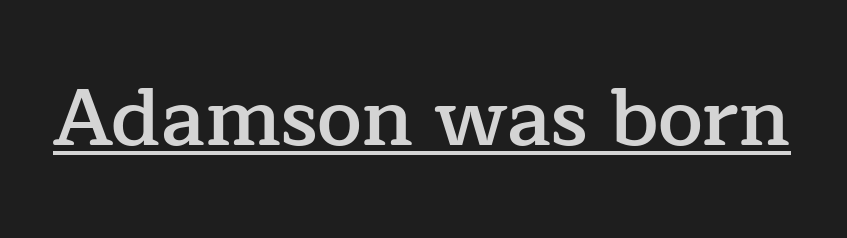
Q: Is the text bold? A: Semi-bold.
Q: Is the text italic (slanted)? A: No, it is upright.
Q: Is the typeface a serif or a sans-serif typeface? A: Serif.
Q: Is the text underlined? A: Yes.
Q: Is the spacing between letters normal or unusually wide? A: Normal.
Q: Width (condensed, normal, or wide)? A: Normal.
Q: Stroke contrast? A: Low.
Q: x-height? A: Medium.
Q: Monospaced? A: No.
